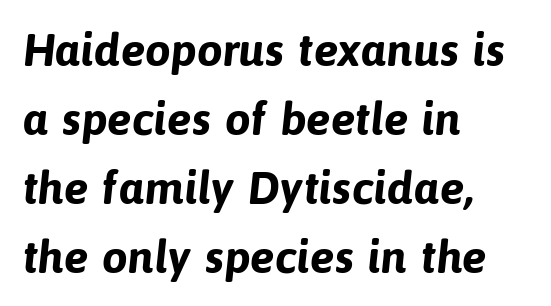
Q: Is the text bold? A: Yes.
Q: Is the typeface a serif or a sans-serif typeface? A: Sans-serif.
Q: Is the text underlined? A: No.
Q: How is the paragraph aligned? A: Left-aligned.
Q: Is the spacing between letters normal or unusually wide? A: Normal.
Q: Is the spacing between lines tight, normal or loose? A: Normal.
Q: Width (condensed, normal, or wide)? A: Normal.
Q: Stroke contrast? A: Low.
Q: x-height? A: Medium.
Q: Monospaced? A: No.
